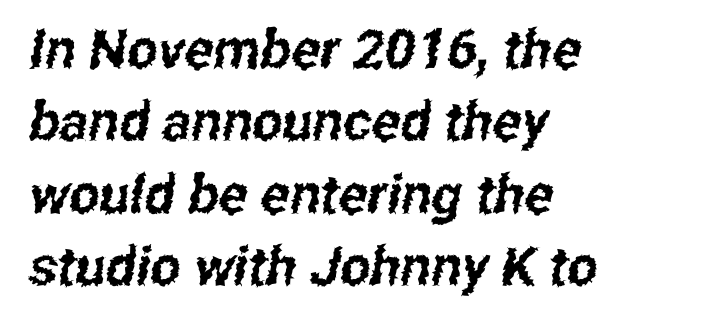
{"serif": "no", "width": "condensed", "stroke_contrast": "low", "x_height": "medium", "monospaced": "no", "underline": "no", "align": "left", "line_spacing": "normal", "line_spacing_ratio": 1.34, "letter_spacing": "normal", "letter_spacing_em": 0.0, "glyph_px": 54}
